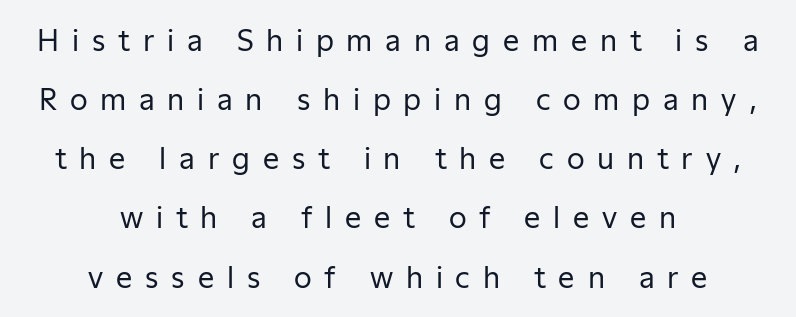
Q: Is the text bold? A: No.
Q: Is the text italic (slanted)? A: No, it is upright.
Q: Is the typeface a serif or a sans-serif typeface? A: Sans-serif.
Q: Is the text underlined? A: No.
Q: How is the paragraph aligned? A: Centered.
Q: Is the spacing between letters normal or unusually wide? A: Unusually wide.
Q: Is the spacing between lines tight, normal or loose? A: Loose.
Q: Width (condensed, normal, or wide)? A: Normal.
Q: Stroke contrast? A: Low.
Q: x-height? A: Medium.
Q: Monospaced? A: No.
